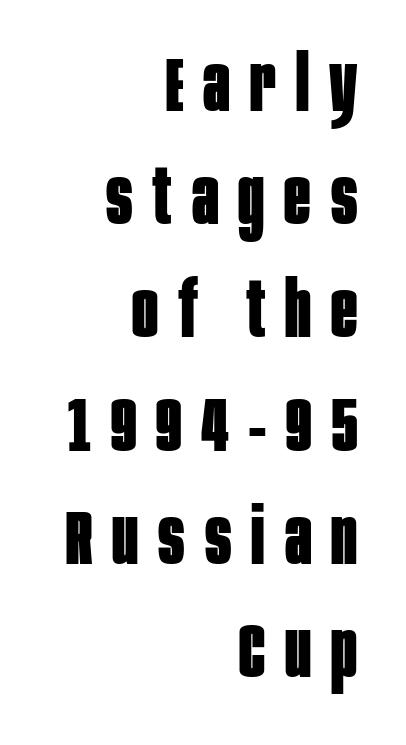
{"serif": "no", "italic": "no", "bold": "yes", "weight": "bold", "width": "condensed", "stroke_contrast": "low", "x_height": "large", "monospaced": "no", "underline": "no", "align": "right", "line_spacing": "normal", "line_spacing_ratio": 1.47, "letter_spacing": "wide", "letter_spacing_em": 0.26, "glyph_px": 77}
